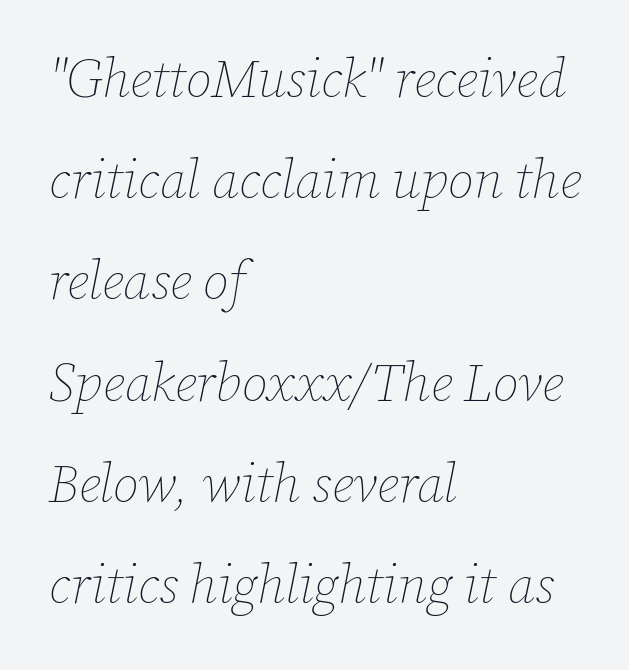
{"italic": "yes", "lean": "right", "slant_degrees": 12, "bold": "no", "weight": "thin", "width": "normal", "stroke_contrast": "low", "x_height": "medium", "monospaced": "no", "underline": "no", "align": "left", "line_spacing": "loose", "line_spacing_ratio": 1.91, "letter_spacing": "normal", "letter_spacing_em": 0.0, "glyph_px": 53}
